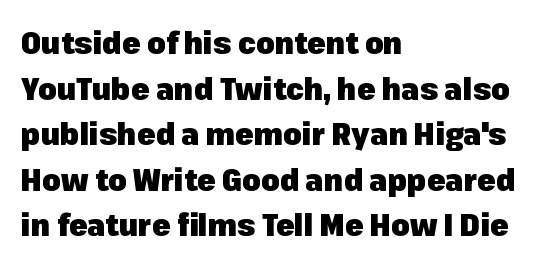
Typeset ragged right — the left edge is the straight one. Spacing between characters is what you'd get straight out of the box. Reading down the column, the eye jumps a familiar distance to each next line. Ascenders rise straight up at ninety degrees.
